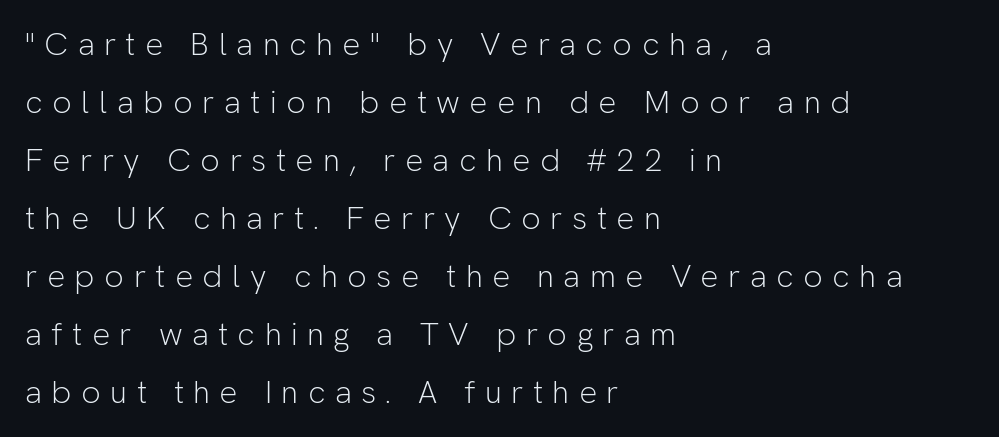
This rendering widens character spacing well past its baseline value. Does the copy run flush right? No — it runs flush left. Italic: no, the glyphs are upright roman. Serif or sans? Sans — the stroke terminals are bare. A typesetter would call this proportional, since set widths differ per character. Bold? No — there's no thickening of the strokes.
